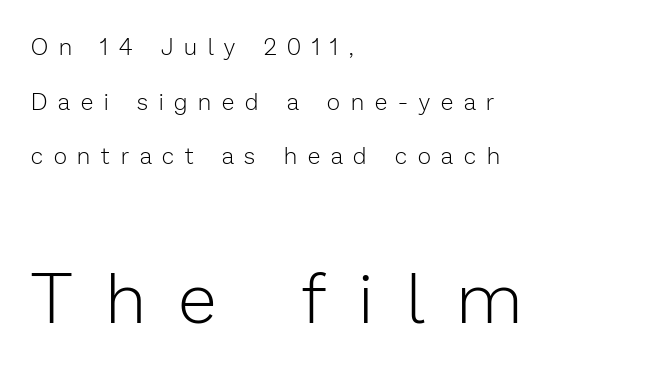
{"serif": "no", "italic": "no", "bold": "no", "weight": "light", "width": "normal", "stroke_contrast": "low", "x_height": "medium", "monospaced": "no", "underline": "no", "align": "left", "line_spacing": "loose", "line_spacing_ratio": 2.38, "letter_spacing": "wide", "letter_spacing_em": 0.48, "larger_block": "second", "size_ratio": 3.04, "glyph_px": 70}
